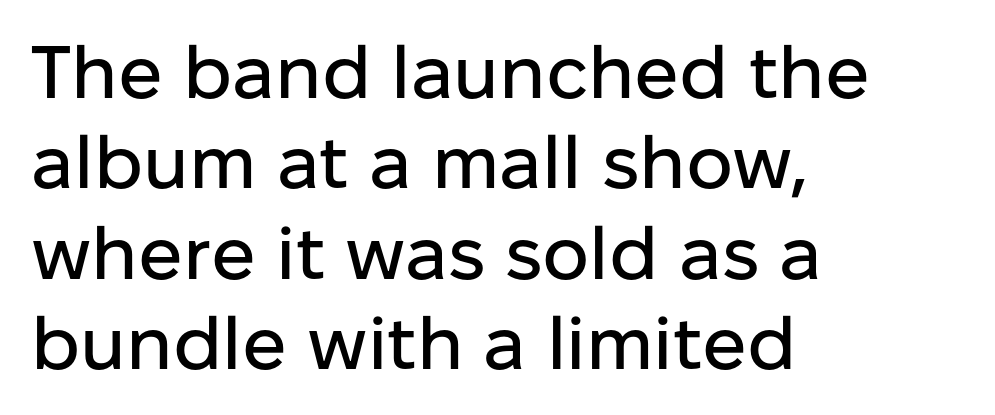
The image shows 74 px sans-serif type, upright; set left-aligned, line spacing 1.22x, normal letter spacing, not underlined; low stroke contrast and a medium x-height.
